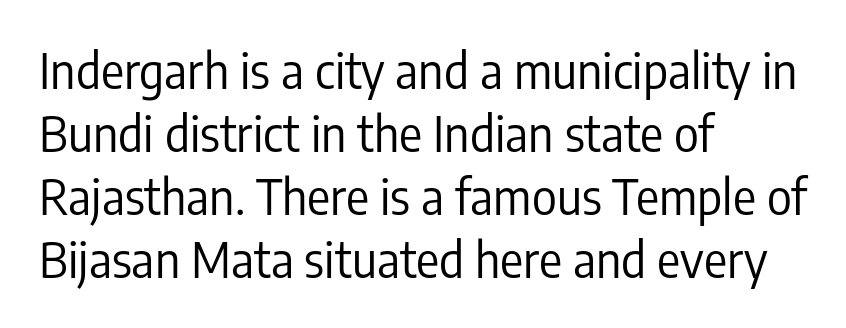
{"serif": "no", "italic": "no", "bold": "no", "weight": "regular", "width": "condensed", "stroke_contrast": "low", "x_height": "medium", "monospaced": "no", "underline": "no", "align": "left", "line_spacing": "normal", "line_spacing_ratio": 1.31, "letter_spacing": "normal", "letter_spacing_em": 0.0, "glyph_px": 48}
